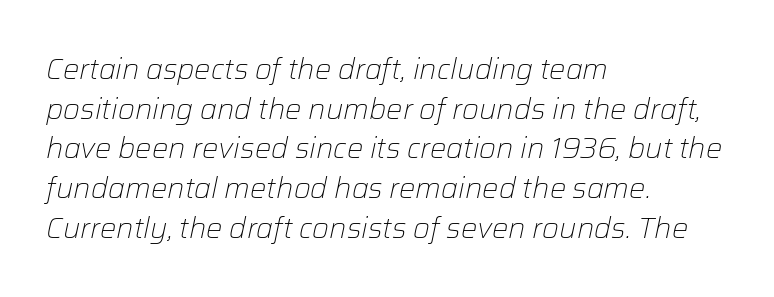
Q: Is the text bold? A: No.
Q: Is the text italic (slanted)? A: Yes, it leans right by about 12 degrees.
Q: Is the text underlined? A: No.
Q: How is the paragraph aligned? A: Left-aligned.
Q: Is the spacing between letters normal or unusually wide? A: Normal.
Q: Is the spacing between lines tight, normal or loose? A: Normal.
Q: Width (condensed, normal, or wide)? A: Normal.
Q: Stroke contrast? A: Low.
Q: x-height? A: Medium.
Q: Monospaced? A: No.
